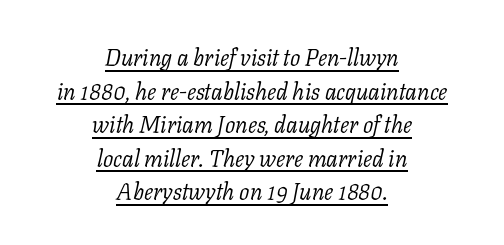
{"italic": "yes", "lean": "right", "slant_degrees": 11, "bold": "no", "underline": "yes", "align": "center", "line_spacing": "normal", "line_spacing_ratio": 1.46, "letter_spacing": "normal", "letter_spacing_em": 0.0, "glyph_px": 23}
